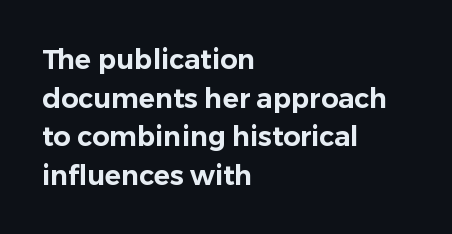
Q: Is the text italic (slanted)? A: No, it is upright.
Q: Is the text underlined? A: No.
Q: How is the paragraph aligned? A: Left-aligned.
Q: Is the spacing between letters normal or unusually wide? A: Normal.
Q: Is the spacing between lines tight, normal or loose? A: Normal.
